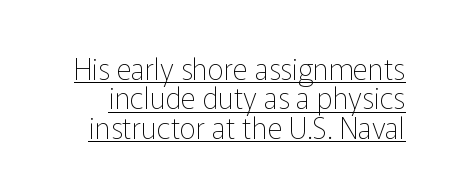
Q: Is the text bold? A: No.
Q: Is the text italic (slanted)? A: No, it is upright.
Q: Is the typeface a serif or a sans-serif typeface? A: Sans-serif.
Q: Is the text underlined? A: Yes.
Q: Is the spacing between letters normal or unusually wide? A: Normal.
Q: Is the spacing between lines tight, normal or loose? A: Tight.
Q: Width (condensed, normal, or wide)? A: Normal.
Q: Stroke contrast? A: Low.
Q: x-height? A: Medium.
Q: Monospaced? A: No.
